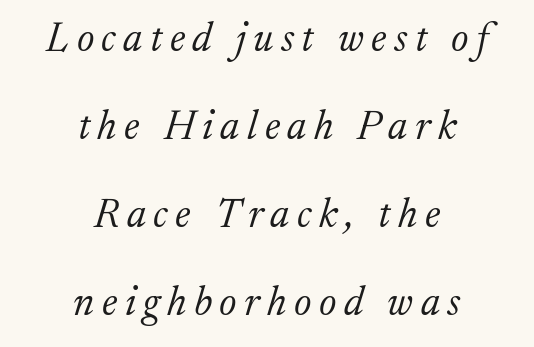
The image shows 41 px light serif type, italic (leaning right); set centered, loose line spacing (2.15x), not underlined; low stroke contrast and a medium x-height.
